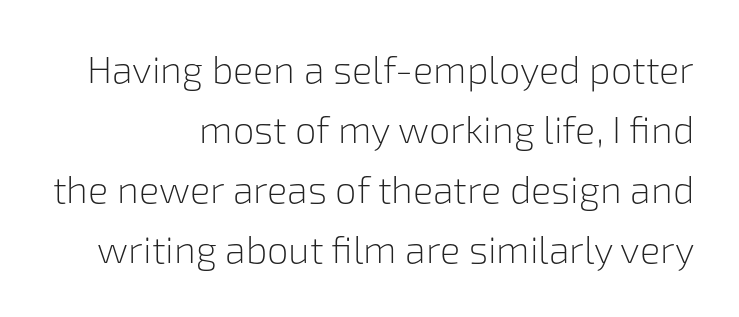
This sample uses a sans-serif face. A typesetter would call this proportional, since set widths differ per character. Horizontally, the lines are justified to the trailing edge only. Nobody drew a line under any word here.
